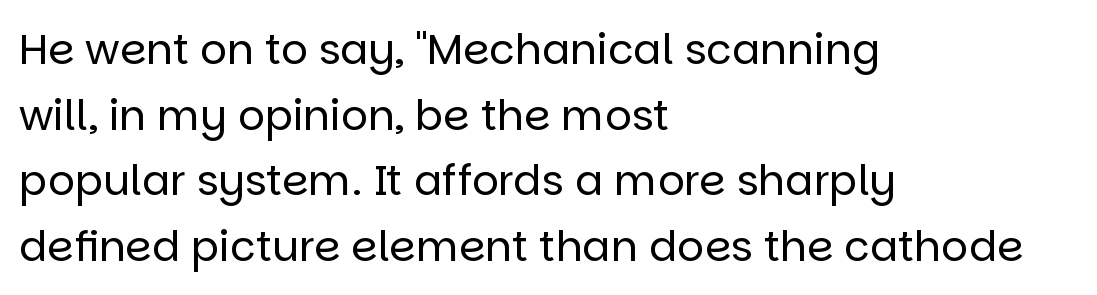
Q: Is the text bold? A: No.
Q: Is the text italic (slanted)? A: No, it is upright.
Q: Is the typeface a serif or a sans-serif typeface? A: Sans-serif.
Q: Is the text underlined? A: No.
Q: How is the paragraph aligned? A: Left-aligned.
Q: Is the spacing between letters normal or unusually wide? A: Normal.
Q: Is the spacing between lines tight, normal or loose? A: Normal.
Q: Width (condensed, normal, or wide)? A: Normal.
Q: Stroke contrast? A: Low.
Q: x-height? A: Large.
Q: Monospaced? A: No.
